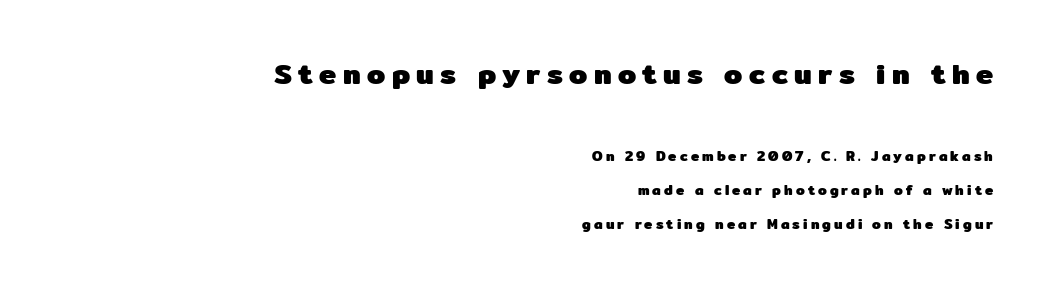
{"serif": "no", "italic": "no", "bold": "yes", "weight": "heavy", "width": "normal", "stroke_contrast": "low", "x_height": "medium", "monospaced": "no", "underline": "no", "align": "right", "line_spacing": "loose", "line_spacing_ratio": 2.43, "letter_spacing": "wide", "letter_spacing_em": 0.22, "larger_block": "first", "size_ratio": 2.07, "glyph_px": 29}
